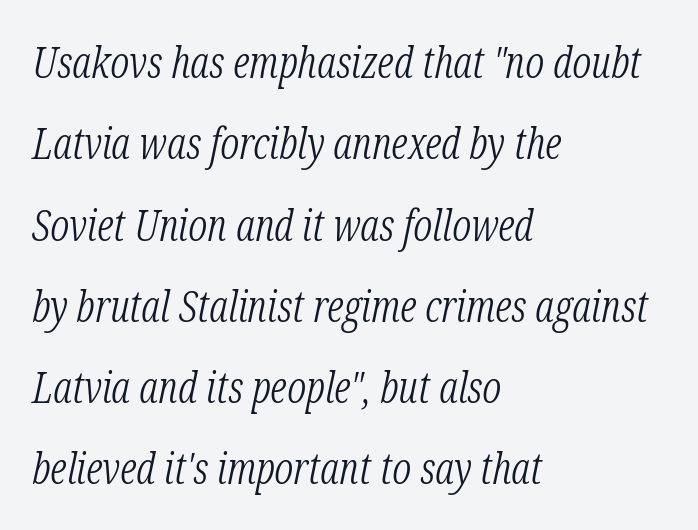
The image shows 43 px light, condensed serif type, italic (leaning right); set left-aligned, line spacing 1.89x, normal letter spacing, not underlined; low stroke contrast and a medium x-height.
